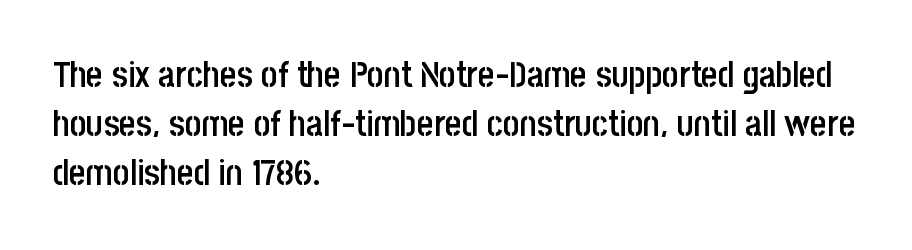
{"serif": "no", "italic": "no", "bold": "semi", "weight": "semibold", "width": "condensed", "stroke_contrast": "low", "x_height": "large", "monospaced": "no", "underline": "no", "align": "left", "line_spacing": "normal", "line_spacing_ratio": 1.36, "letter_spacing": "normal", "letter_spacing_em": 0.0, "glyph_px": 36}
